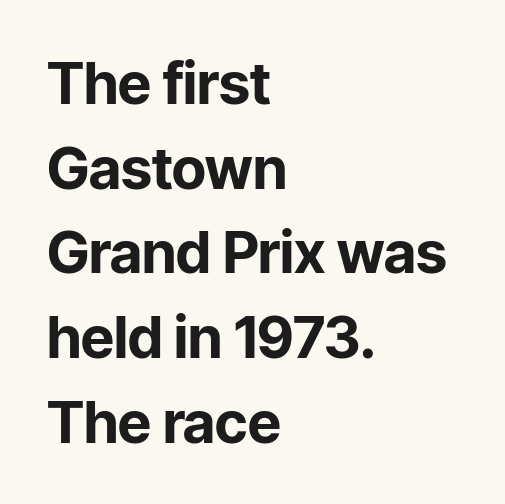
The image shows 58 px bold sans-serif type, upright; set left-aligned, normal line spacing (1.46x), normal letter spacing, not underlined; low stroke contrast and a medium x-height.
